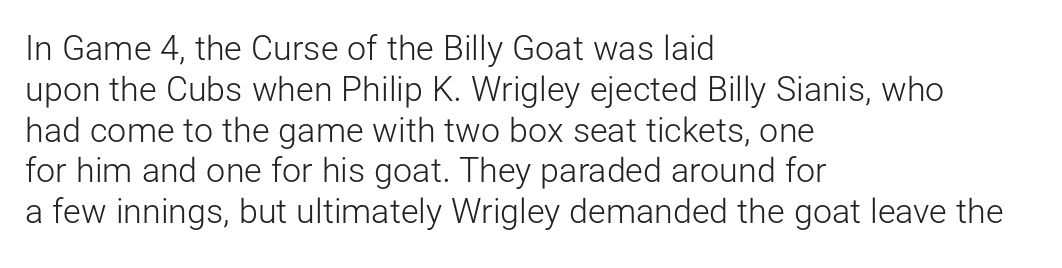
The image shows 34 px light sans-serif type, upright; set left-aligned, line spacing 1.2x, normal letter spacing, not underlined; low stroke contrast and a medium x-height.
